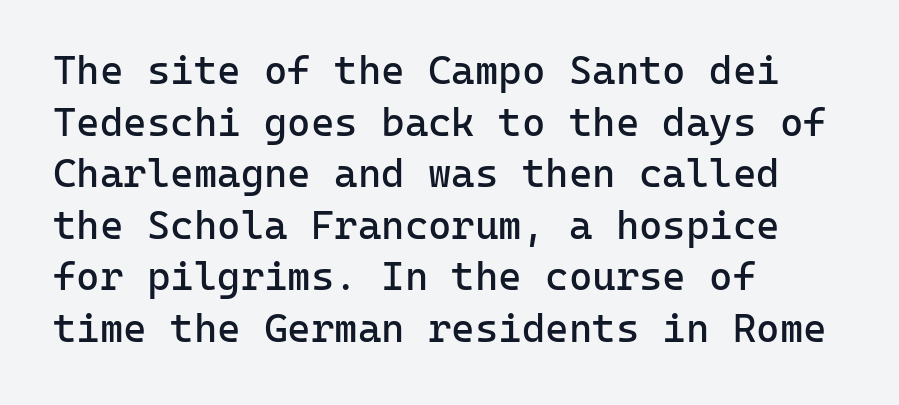
Stems and bowls with no extra thickness — not bold. Every stem runs plumb, perpendicular to the baseline. Typographically, this falls in the sans-serif category. The tracking reads as untouched default to a designer's eye. Regular leading.
